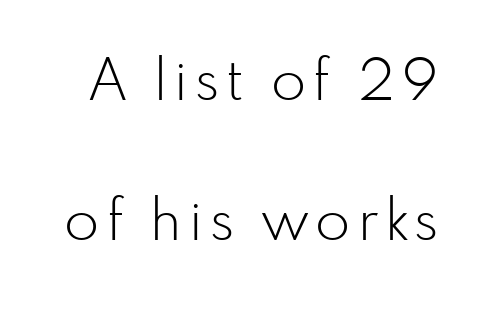
{"serif": "no", "italic": "no", "bold": "no", "weight": "light", "width": "normal", "stroke_contrast": "low", "x_height": "small", "monospaced": "no", "underline": "no", "line_spacing": "loose", "line_spacing_ratio": 2.46, "glyph_px": 57}
